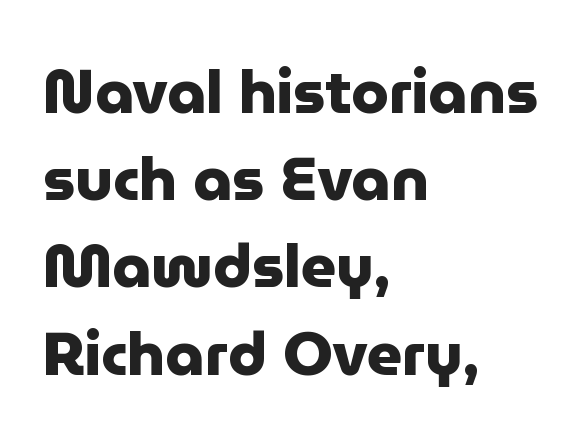
The baseline area is clear. The rendering shows plain stroke endings on the letterforms — a sans-serif design. The compositor pushed each line to the left boundary. This block has exactly the height ordinary leading produces. This sample has the flowing, uneven cadence of proportional lettering.
